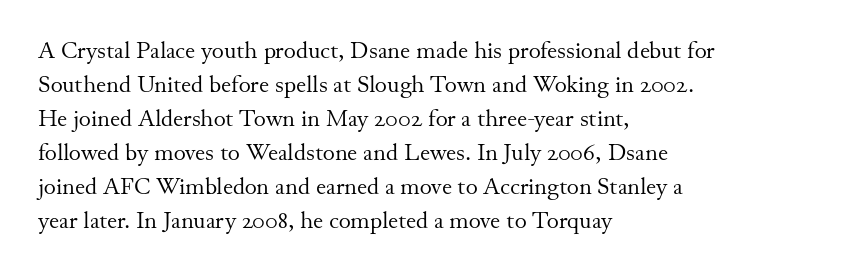
The image shows 23 px text type, upright; set left-aligned, normal line spacing (1.48x), normal letter spacing, not underlined.
